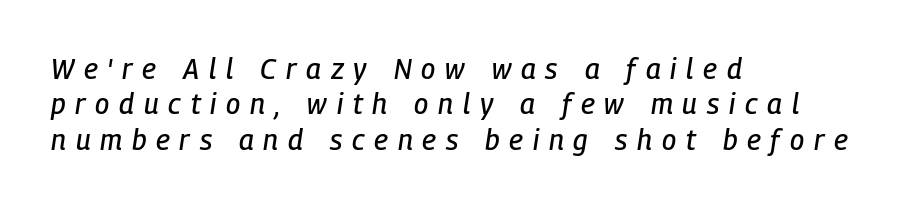
{"italic": "yes", "lean": "right", "slant_degrees": 9, "width": "condensed", "stroke_contrast": "low", "x_height": "medium", "monospaced": "no", "underline": "no", "align": "left", "line_spacing": "normal", "line_spacing_ratio": 1.26, "letter_spacing": "wide", "letter_spacing_em": 0.35, "glyph_px": 28}
